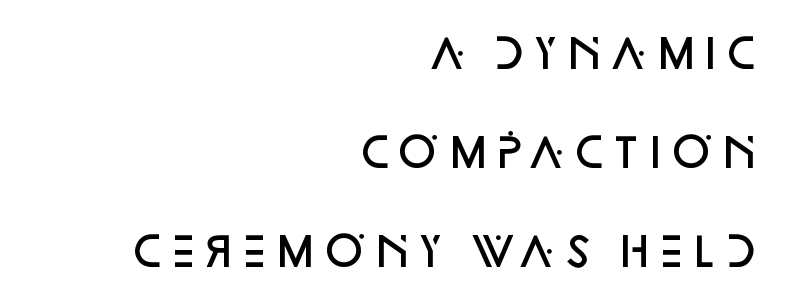
Q: Is the text bold? A: Semi-bold.
Q: Is the text italic (slanted)? A: No, it is upright.
Q: Is the typeface a serif or a sans-serif typeface? A: Sans-serif.
Q: Is the text underlined? A: No.
Q: How is the paragraph aligned? A: Right-aligned.
Q: Is the spacing between letters normal or unusually wide? A: Normal.
Q: Is the spacing between lines tight, normal or loose? A: Loose.
Q: Width (condensed, normal, or wide)? A: Normal.
Q: Stroke contrast? A: Low.
Q: x-height? A: Large.
Q: Monospaced? A: No.
